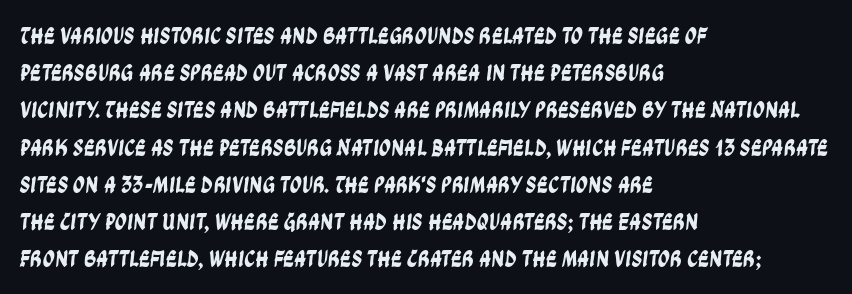
The image shows 24 px text type; set left-aligned, normal line spacing (1.55x), normal letter spacing, not underlined.
